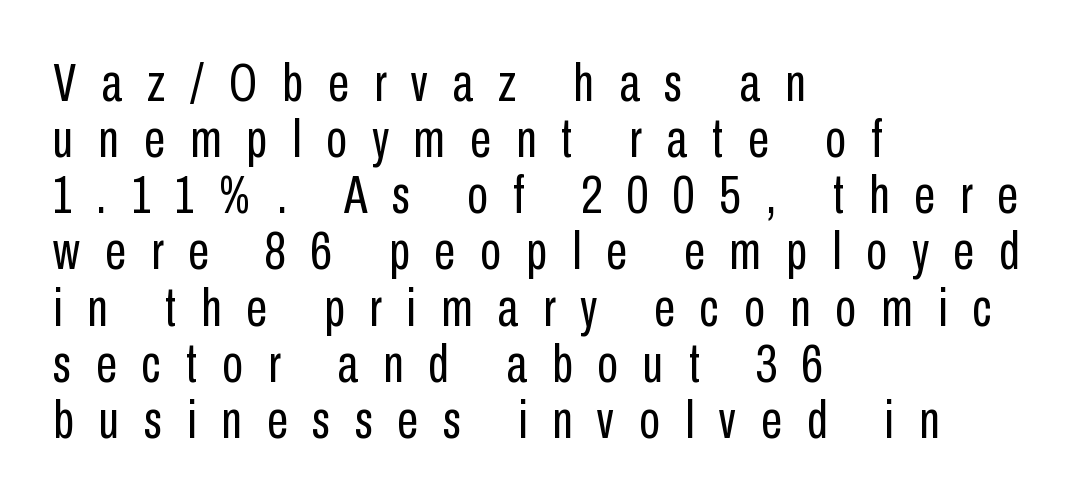
The strokes are not fattened; the text isn't bold. A typesetter would mark this as roman, not italic. The glyphs in this specimen are sans serif. Tightly led — the rows are bunched.
